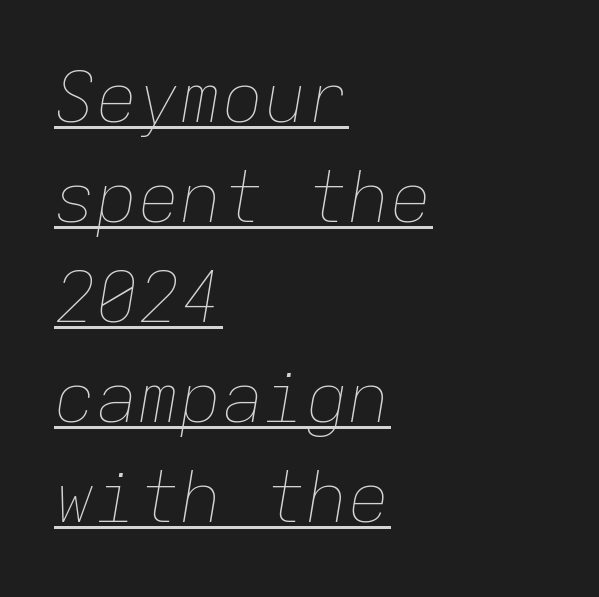
{"italic": "yes", "lean": "right", "slant_degrees": 9, "bold": "no", "weight": "thin", "width": "normal", "stroke_contrast": "low", "x_height": "medium", "monospaced": "yes", "underline": "yes", "align": "left", "line_spacing": "normal", "line_spacing_ratio": 1.43, "letter_spacing": "normal", "letter_spacing_em": 0.0, "glyph_px": 70}
